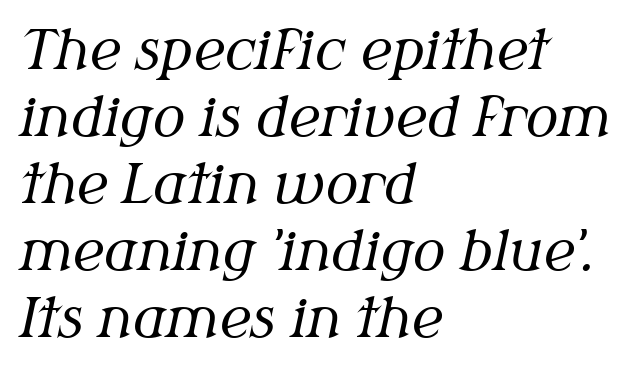
Q: Is the text bold? A: No.
Q: Is the text italic (slanted)? A: Yes, it leans right by about 12 degrees.
Q: Is the typeface a serif or a sans-serif typeface? A: Serif.
Q: Is the text underlined? A: No.
Q: How is the paragraph aligned? A: Left-aligned.
Q: Is the spacing between letters normal or unusually wide? A: Normal.
Q: Width (condensed, normal, or wide)? A: Normal.
Q: Stroke contrast? A: Medium.
Q: x-height? A: Medium.
Q: Monospaced? A: No.
